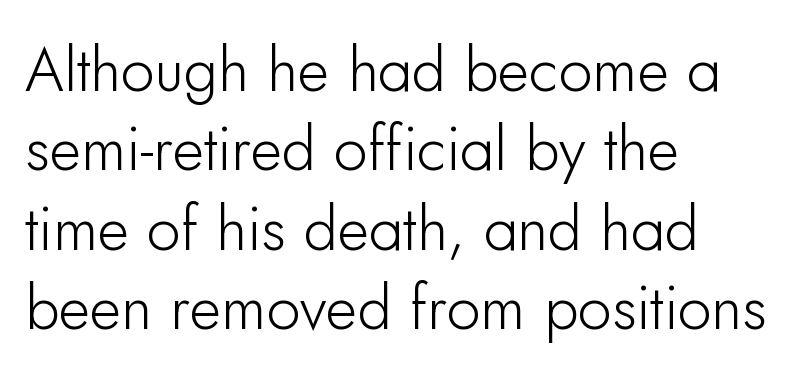
{"serif": "no", "italic": "no", "width": "normal", "stroke_contrast": "low", "x_height": "small", "monospaced": "no", "underline": "no", "align": "left", "line_spacing": "normal", "line_spacing_ratio": 1.3, "letter_spacing": "normal", "letter_spacing_em": 0.0, "glyph_px": 61}
